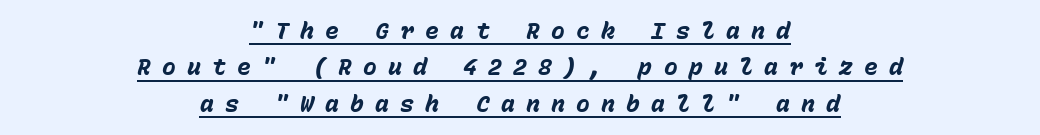
{"italic": "yes", "lean": "right", "slant_degrees": 15, "bold": "yes", "underline": "yes", "align": "center", "line_spacing": "normal", "line_spacing_ratio": 1.58, "letter_spacing": "wide", "letter_spacing_em": 0.49, "glyph_px": 23}
